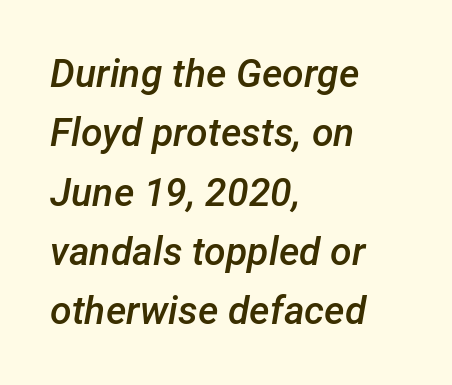
The passage shown stacks its lines at a standard gap. The face used here is proportionally spaced, like ordinary book or web type. Caption: standard tracking, unaltered. The passage shown is not underscored anywhere.
